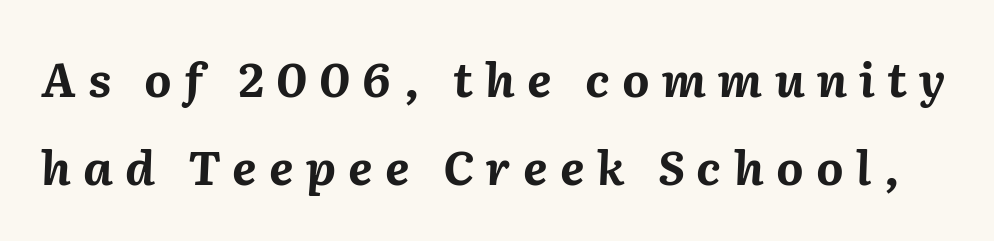
{"italic": "yes", "lean": "right", "slant_degrees": 2, "bold": "yes", "weight": "bold", "width": "normal", "stroke_contrast": "medium", "x_height": "medium", "monospaced": "no", "underline": "no", "line_spacing_ratio": 1.87, "letter_spacing": "wide", "letter_spacing_em": 0.26, "glyph_px": 47}
